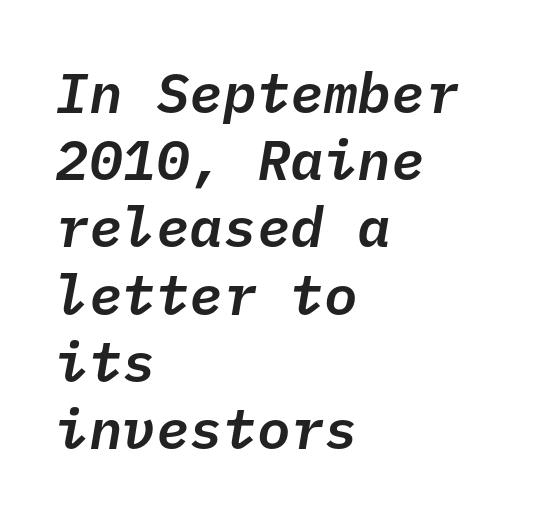
The image shows 56 px text type, italic (leaning right), monospaced; set left-aligned, line spacing 1.2x, normal letter spacing, not underlined; low stroke contrast and a medium x-height.
